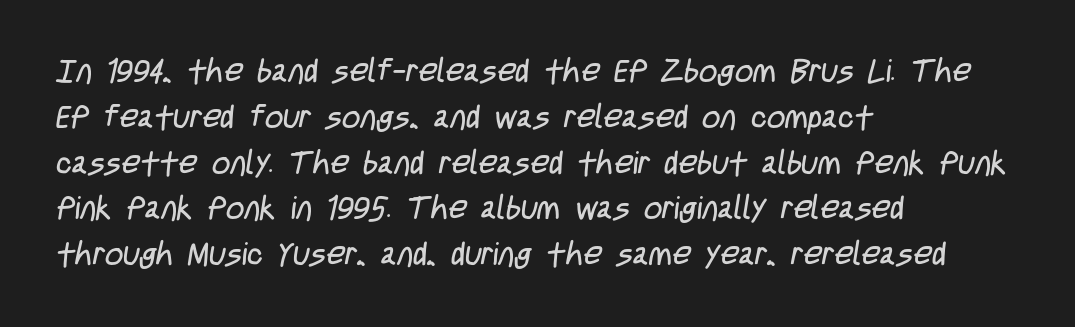
{"serif": "no", "bold": "no", "weight": "regular", "width": "condensed", "stroke_contrast": "low", "x_height": "large", "monospaced": "no", "underline": "no", "align": "left", "line_spacing": "normal", "line_spacing_ratio": 1.43, "letter_spacing": "normal", "letter_spacing_em": 0.0, "glyph_px": 32}
